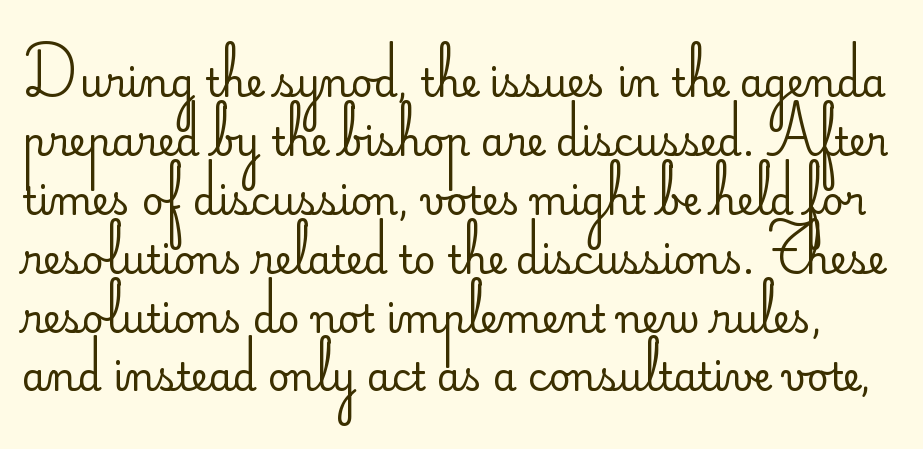
The typesetting does not lean heavy: it is not bold. Just letters on the line, the space beneath them empty. The text was rendered using a sans face with plain stroke endings. Is the letter spacing exaggerated? No — it looks like the ordinary default.
